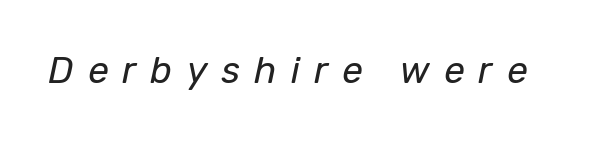
Character widths vary here, with narrow letters taking less room than wide ones. No extra ink here — the face is not bold. What stands out about the letter spacing? Its width — letters are far apart. Plain, unruled lines of type. The letters are slanted; this is an italic face.
